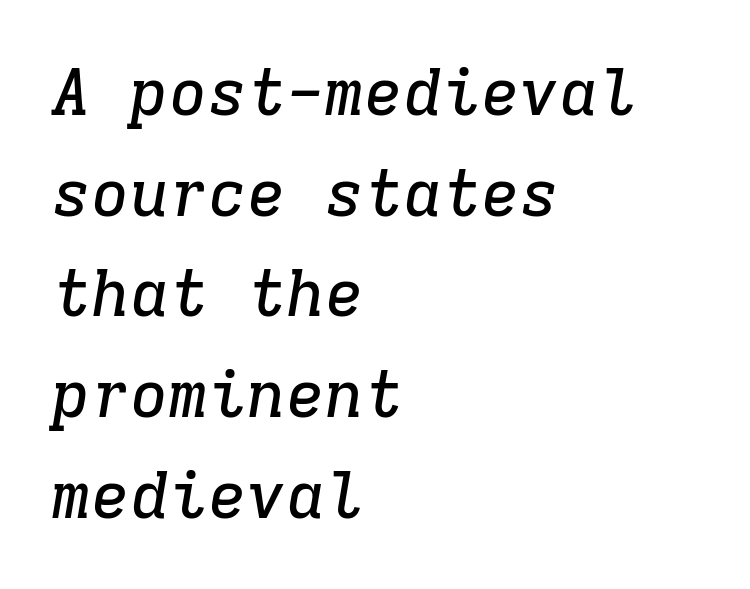
Q: Is the text italic (slanted)? A: Yes, it leans right by about 9 degrees.
Q: Is the typeface a serif or a sans-serif typeface? A: Serif.
Q: Is the text underlined? A: No.
Q: How is the paragraph aligned? A: Left-aligned.
Q: Is the spacing between letters normal or unusually wide? A: Normal.
Q: Is the spacing between lines tight, normal or loose? A: Normal.
Q: Width (condensed, normal, or wide)? A: Normal.
Q: Stroke contrast? A: Low.
Q: x-height? A: Medium.
Q: Monospaced? A: Yes.
